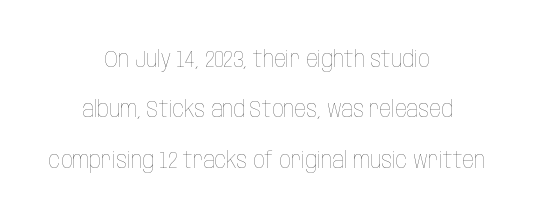
Nothing heavy about these letters — not bold at all. When letters stand straight like this, we call the style roman or upright. Vertically, the passage feels expansive, rows floating well apart. The letters sit at their default tracking, neither squeezed nor spread. A centered setting, common on invitations and titles, is used for this passage.
